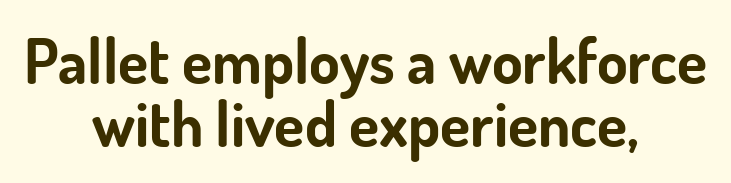
The image shows 62 px bold sans-serif type, upright; set centered, tight line spacing (1.02x), normal letter spacing, not underlined; low stroke contrast and a small x-height.
